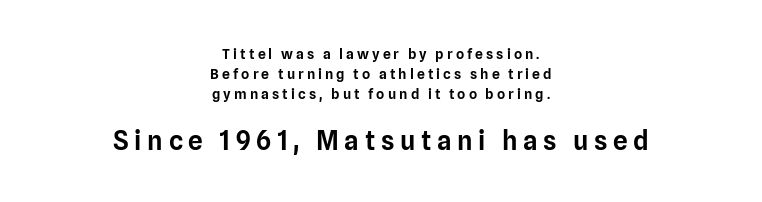
Q: Is the text italic (slanted)? A: No, it is upright.
Q: Is the text underlined? A: No.
Q: How is the paragraph aligned? A: Centered.
Q: Is the spacing between letters normal or unusually wide? A: Unusually wide.
Q: Is the spacing between lines tight, normal or loose? A: Normal.
Q: Which block of text is set in a larger size, the first (top) or the second (bottom)? A: The second (bottom) one.
